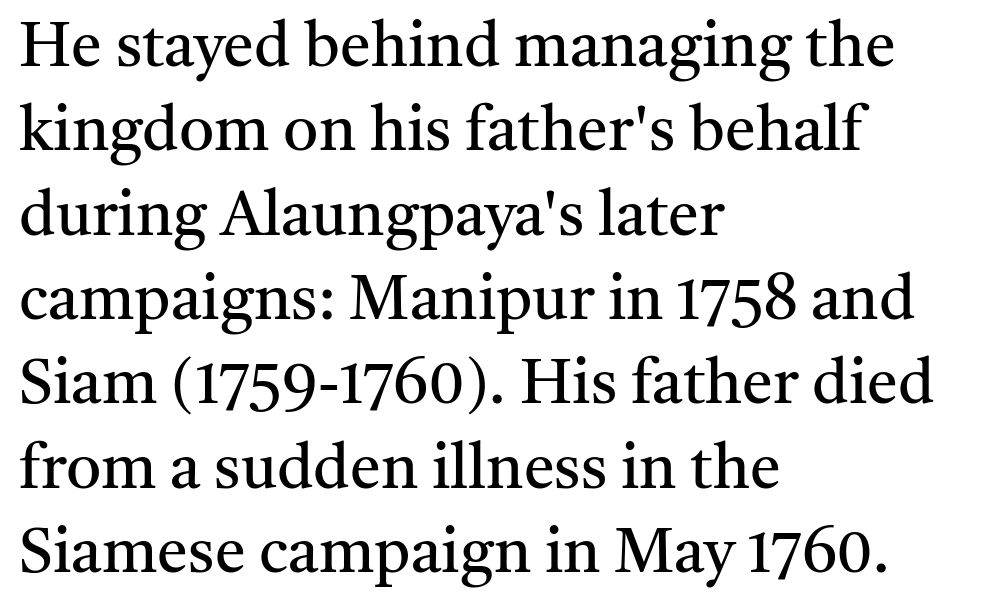
The axis of the letterforms is exactly vertical. The glyphs are unaccompanied by any horizontal stroke below them. Here the designer chose a conventional face with non-uniform glyph widths. Each word holds together tightly as a unit, with standard inter-letter gaps.
